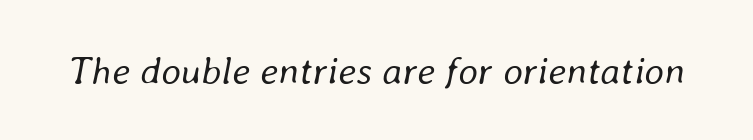
Think of a printed novel: that variable character pitch is what you see here. The baseline area is clear. The whole block is typeset with a tilt. The strokes carry an ordinary text weight at most. Nobody touched the tracking dial on this one.
